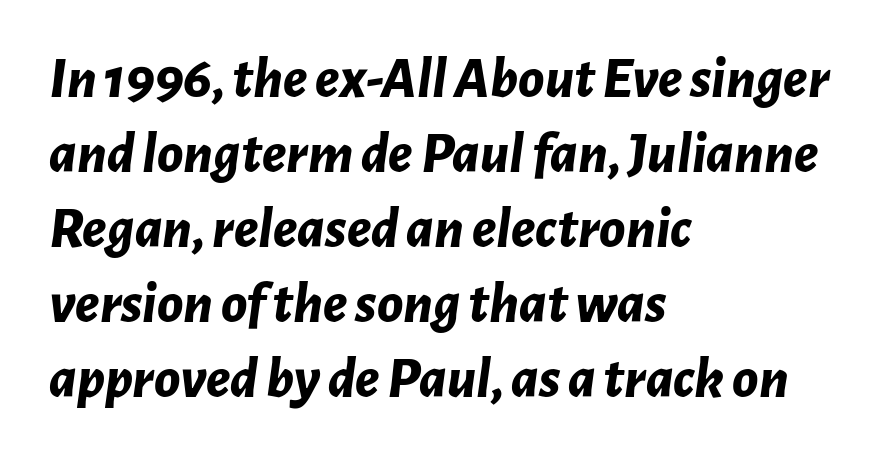
Words appear dense and cohesive because spacing is normal. Quick note: italic. Caption: bold face, heavy strokes. The space between consecutive lines is moderate. Every row of glyphs begins at an identical x-position on the left.
